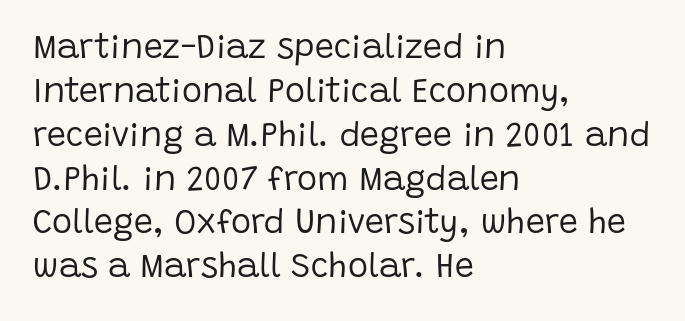
Each word holds together tightly as a unit, with standard inter-letter gaps. Horizontal bands of white between lines are of average thickness. You could not count columns in this text — the font is proportionally spaced. The font family rendered here belongs to the sans-serif group. The paragraph shown leans on its left margin. The strokes are not fattened; the text isn't bold.
